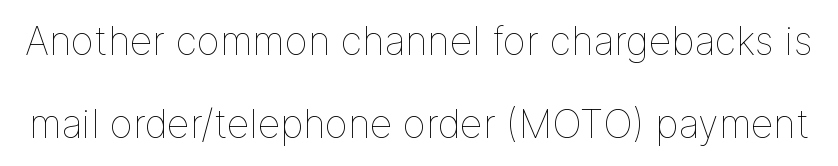
Here the designer chose a conventional face with non-uniform glyph widths. Default kerning and tracking; the words read as compact shapes. Widely set lines give the paragraph a tall, airy silhouette. Each row of text sits above clean, open space.
